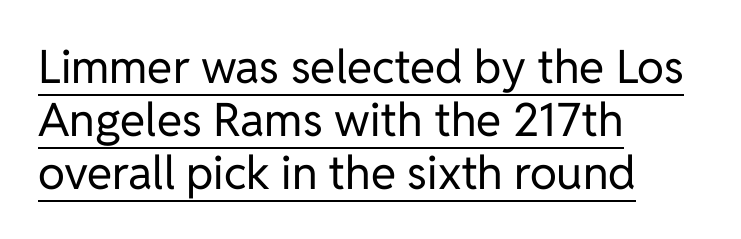
Q: Is the text bold? A: No.
Q: Is the text italic (slanted)? A: No, it is upright.
Q: Is the typeface a serif or a sans-serif typeface? A: Sans-serif.
Q: Is the text underlined? A: Yes.
Q: How is the paragraph aligned? A: Left-aligned.
Q: Is the spacing between letters normal or unusually wide? A: Normal.
Q: Is the spacing between lines tight, normal or loose? A: Tight.
Q: Width (condensed, normal, or wide)? A: Normal.
Q: Stroke contrast? A: Low.
Q: x-height? A: Medium.
Q: Monospaced? A: No.
